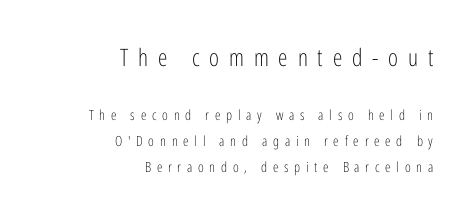
Italic: no, the glyphs are upright roman. The ragged edge is on the left, which tells us the setting is flush right. Between one letter and the next there's a generous, obvious gap. Descenders are the only things crossing below the line. The typesetting does not lean heavy: it is not bold. Reading top to bottom, the characters get smaller at the block break.
